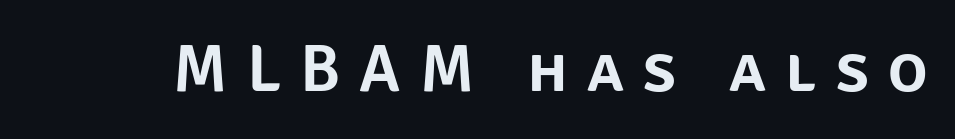
Glance below the letters and you will spot only blank space. Substantial extra tracking has been applied to these lines. The letters advance in unequal steps, a hallmark of proportional type. The rendering shows plain stroke endings on the letterforms — a sans-serif design.
